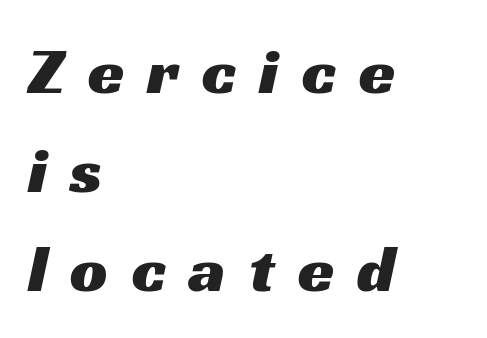
Q: Is the typeface a serif or a sans-serif typeface? A: Sans-serif.
Q: Is the text underlined? A: No.
Q: How is the paragraph aligned? A: Left-aligned.
Q: Is the spacing between letters normal or unusually wide? A: Unusually wide.
Q: Is the spacing between lines tight, normal or loose? A: Normal.
Q: Width (condensed, normal, or wide)? A: Wide.
Q: Stroke contrast? A: Medium.
Q: x-height? A: Medium.
Q: Monospaced? A: No.
